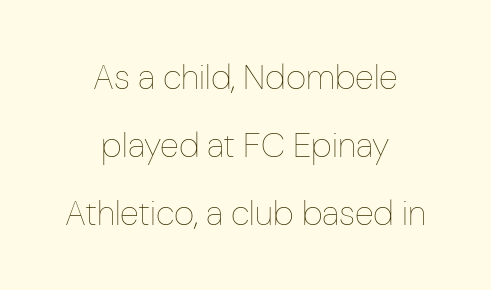
{"italic": "no", "bold": "no", "weight": "thin", "width": "condensed", "stroke_contrast": "low", "x_height": "medium", "monospaced": "no", "underline": "no", "align": "center", "line_spacing": "loose", "line_spacing_ratio": 1.94, "letter_spacing": "normal", "letter_spacing_em": 0.0, "glyph_px": 35}
